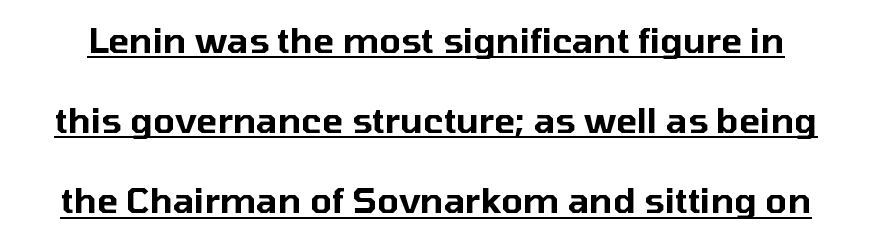
{"serif": "no", "italic": "no", "width": "normal", "stroke_contrast": "low", "x_height": "medium", "monospaced": "no", "underline": "yes", "line_spacing": "loose", "line_spacing_ratio": 2.29, "letter_spacing": "normal", "letter_spacing_em": 0.0, "glyph_px": 35}
